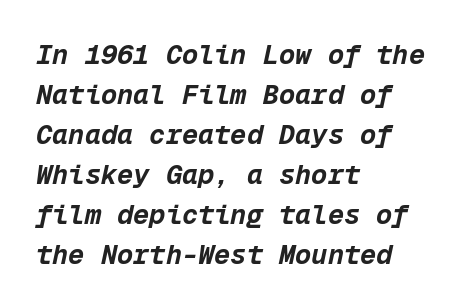
Q: Is the text bold? A: Yes.
Q: Is the text italic (slanted)? A: Yes, it leans right by about 12 degrees.
Q: Is the text underlined? A: No.
Q: How is the paragraph aligned? A: Left-aligned.
Q: Is the spacing between letters normal or unusually wide? A: Normal.
Q: Is the spacing between lines tight, normal or loose? A: Normal.
